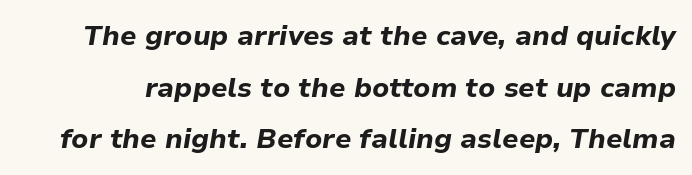
The image shows 28 px bold type, italic (leaning right); set line spacing 1.84x, normal letter spacing, not underlined; low stroke contrast and a medium x-height.
